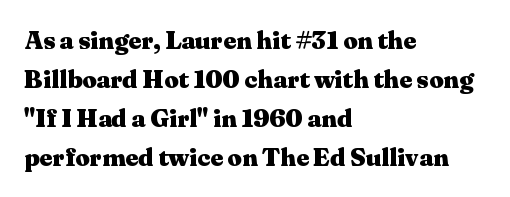
The image shows 25 px bold type, upright; set left-aligned, normal line spacing (1.56x), normal letter spacing, not underlined.
